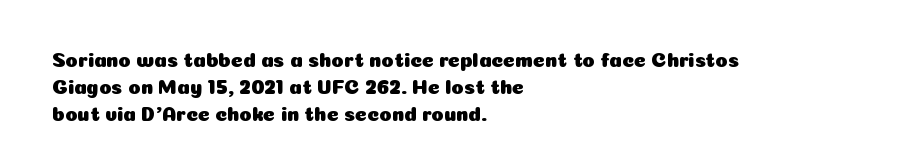
{"italic": "no", "underline": "no", "align": "left", "line_spacing": "normal", "line_spacing_ratio": 1.34, "letter_spacing": "normal", "letter_spacing_em": 0.0, "glyph_px": 20}
